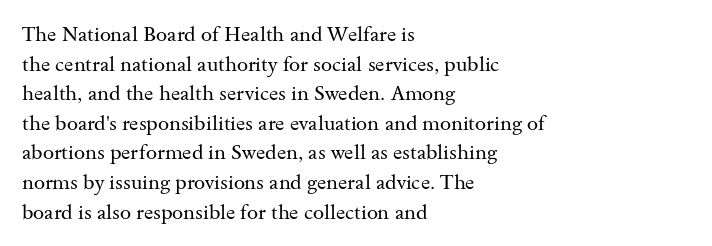
{"italic": "no", "bold": "no", "underline": "no", "align": "left", "line_spacing": "normal", "line_spacing_ratio": 1.48, "letter_spacing": "normal", "letter_spacing_em": 0.0, "glyph_px": 20}
